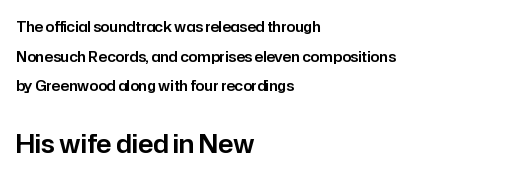
Q: Is the text italic (slanted)? A: No, it is upright.
Q: Is the text underlined? A: No.
Q: How is the paragraph aligned? A: Left-aligned.
Q: Is the spacing between letters normal or unusually wide? A: Normal.
Q: Is the spacing between lines tight, normal or loose? A: Loose.
Q: Which block of text is set in a larger size, the first (top) or the second (bottom)? A: The second (bottom) one.
